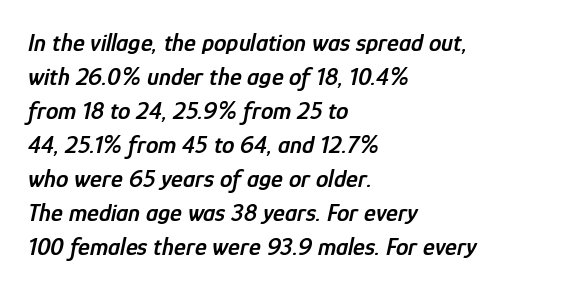
The image shows 25 px text type, italic (leaning right); set left-aligned, normal line spacing (1.36x), normal letter spacing, not underlined.
